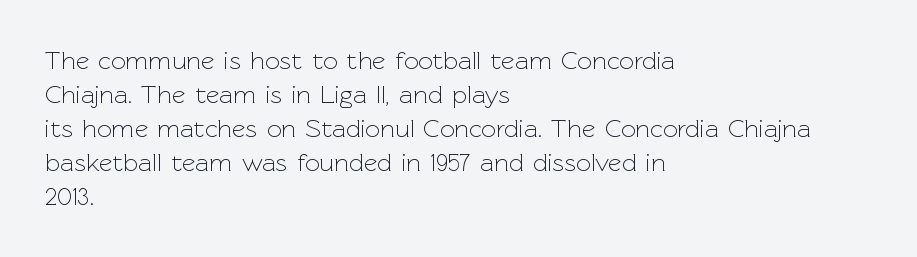
Descenders are the only things crossing below the line. All the whitespace from short lines collects on the right. Characters remain perfectly vertical along every line. The letters sit at their default tracking, neither squeezed nor spread.
